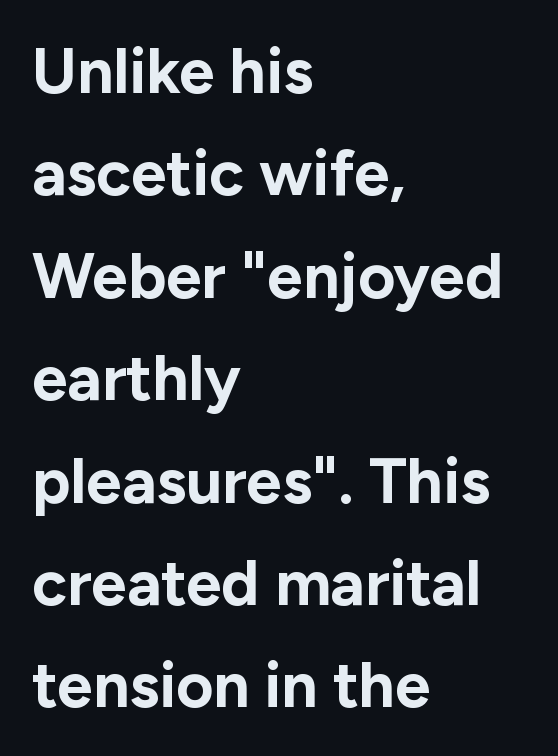
{"serif": "no", "italic": "no", "bold": "yes", "weight": "bold", "width": "normal", "stroke_contrast": "low", "x_height": "medium", "monospaced": "no", "underline": "no", "align": "left", "line_spacing": "normal", "line_spacing_ratio": 1.6, "letter_spacing": "normal", "letter_spacing_em": 0.0, "glyph_px": 64}
